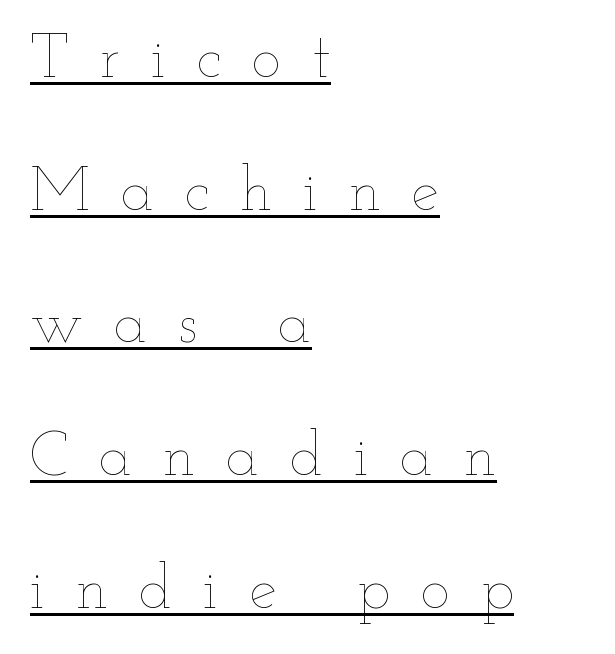
Q: Is the text bold? A: No.
Q: Is the text italic (slanted)? A: No, it is upright.
Q: Is the text underlined? A: Yes.
Q: How is the paragraph aligned? A: Left-aligned.
Q: Is the spacing between letters normal or unusually wide? A: Unusually wide.
Q: Is the spacing between lines tight, normal or loose? A: Loose.
Q: Width (condensed, normal, or wide)? A: Wide.
Q: Stroke contrast? A: Low.
Q: x-height? A: Small.
Q: Monospaced? A: No.
